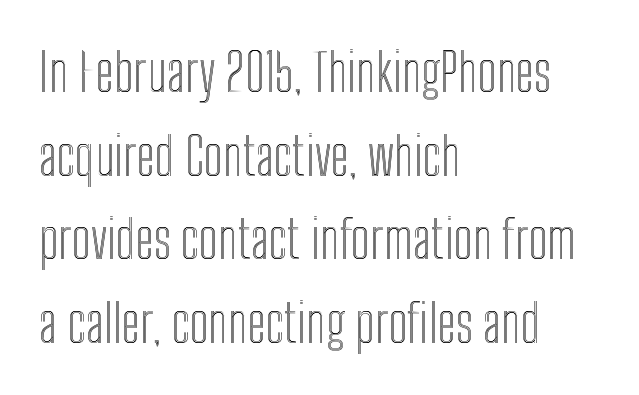
Q: Is the text italic (slanted)? A: No, it is upright.
Q: Is the text underlined? A: No.
Q: How is the paragraph aligned? A: Left-aligned.
Q: Is the spacing between letters normal or unusually wide? A: Normal.
Q: Is the spacing between lines tight, normal or loose? A: Normal.
Q: Width (condensed, normal, or wide)? A: Condensed.
Q: x-height? A: Medium.
Q: Monospaced? A: No.
